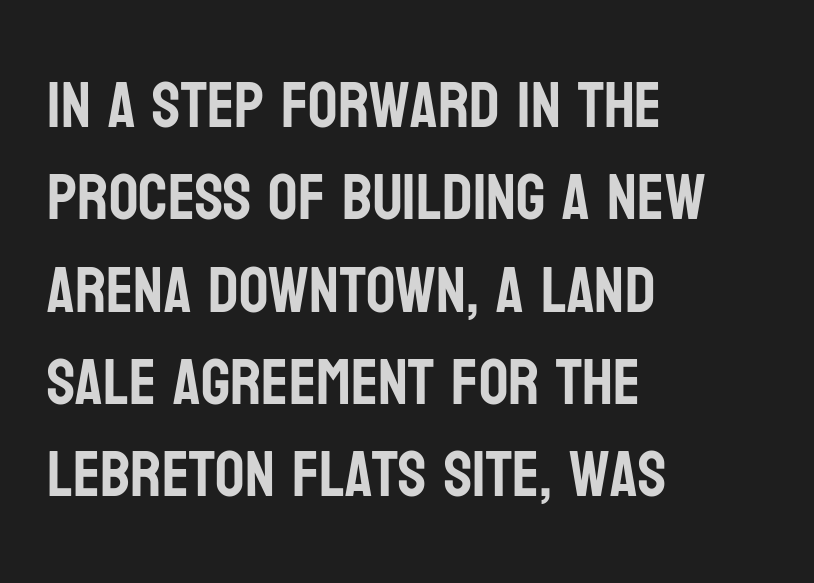
The rendering anchors every line to the left-hand side. To sum up the face: it is a sans, with no serifs. The gap between lines stays unmarked. The face used here is proportionally spaced, like ordinary book or web type.
